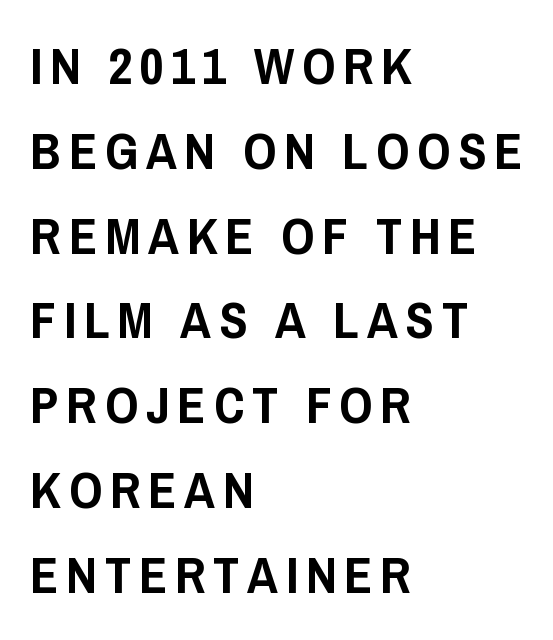
Q: Is the text italic (slanted)? A: No, it is upright.
Q: Is the typeface a serif or a sans-serif typeface? A: Sans-serif.
Q: Is the text underlined? A: No.
Q: How is the paragraph aligned? A: Left-aligned.
Q: Is the spacing between lines tight, normal or loose? A: Normal.
Q: Width (condensed, normal, or wide)? A: Condensed.
Q: Stroke contrast? A: Low.
Q: x-height? A: Large.
Q: Monospaced? A: No.
